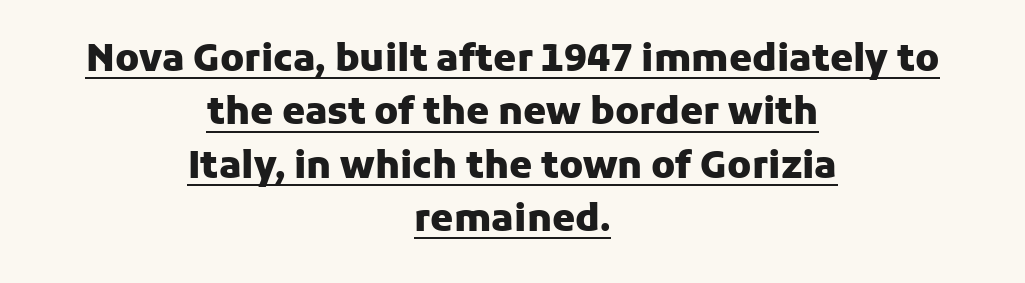
The image shows 37 px heavy sans-serif type, upright; set centered, normal line spacing (1.44x), normal letter spacing, underlined; low stroke contrast and a medium x-height.
